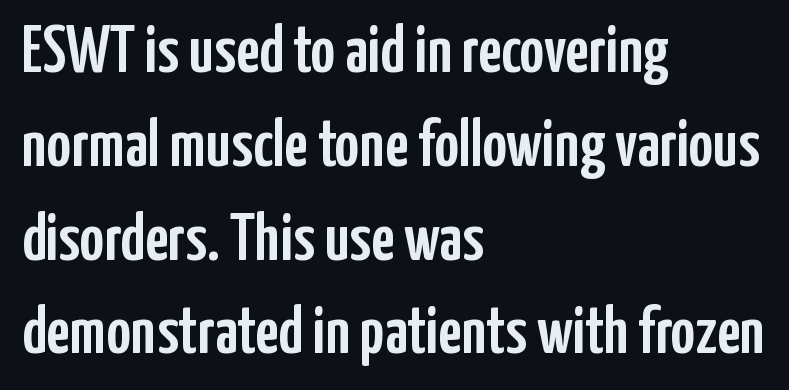
{"serif": "no", "italic": "no", "width": "condensed", "stroke_contrast": "low", "x_height": "medium", "monospaced": "no", "underline": "no", "align": "left", "line_spacing": "normal", "line_spacing_ratio": 1.4, "letter_spacing": "normal", "letter_spacing_em": 0.0, "glyph_px": 67}
